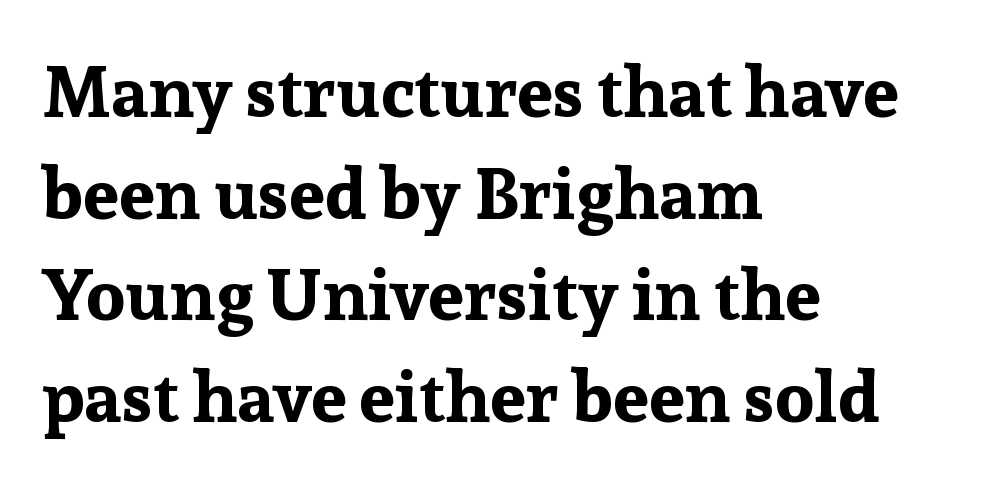
The image shows 72 px bold serif type, upright; set left-aligned, normal line spacing (1.41x), normal letter spacing, not underlined; low stroke contrast and a medium x-height.
